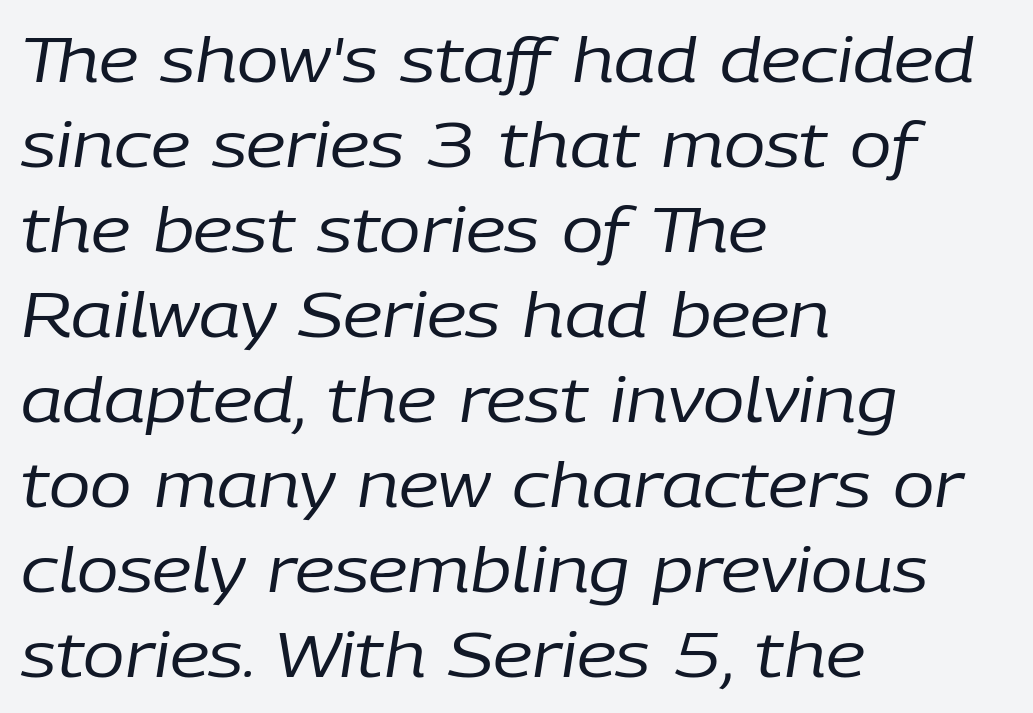
Layout note: lines flush left. The rendering uses a moderate line-height, typical for paragraphs. Characters are canted at an angle relative to the baseline's perpendicular. The gaps between neighbouring characters are ordinary and unremarkable. Do the characters align in a grid? No, the font is proportional.
